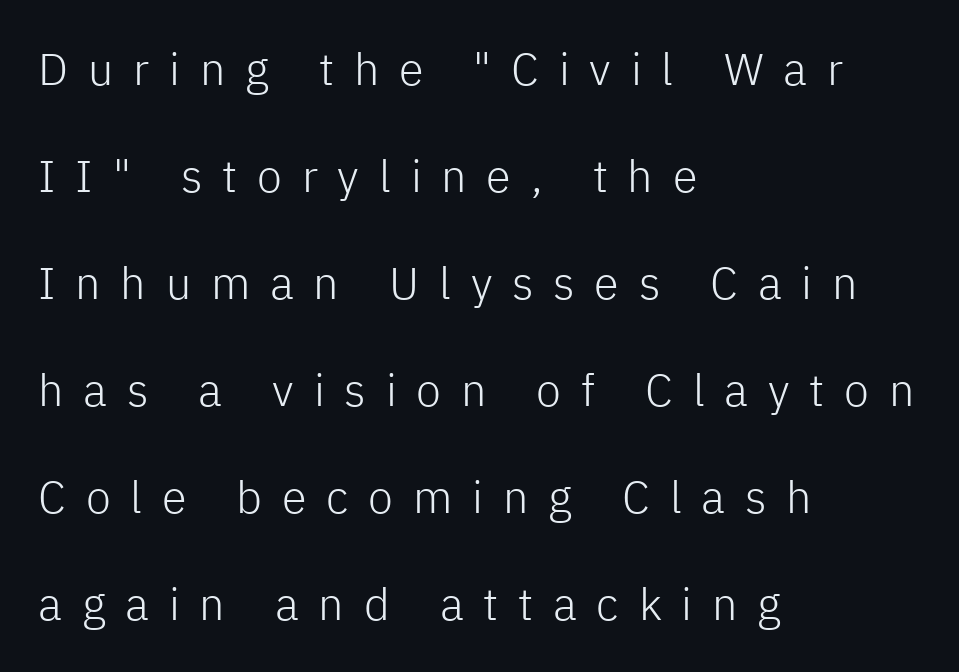
Line spacing here is loose. The paragraph has a hard left edge and a soft right edge. Each letter keeps its own natural width here, so spacing adapts to shape. On a weight scale, this lands at 450 or below.
